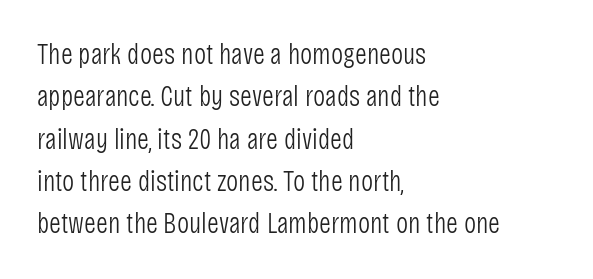
Q: Is the text bold? A: No.
Q: Is the text italic (slanted)? A: No, it is upright.
Q: Is the typeface a serif or a sans-serif typeface? A: Sans-serif.
Q: Is the text underlined? A: No.
Q: How is the paragraph aligned? A: Left-aligned.
Q: Is the spacing between letters normal or unusually wide? A: Normal.
Q: Is the spacing between lines tight, normal or loose? A: Normal.
Q: Width (condensed, normal, or wide)? A: Condensed.
Q: Stroke contrast? A: Low.
Q: x-height? A: Large.
Q: Monospaced? A: No.
